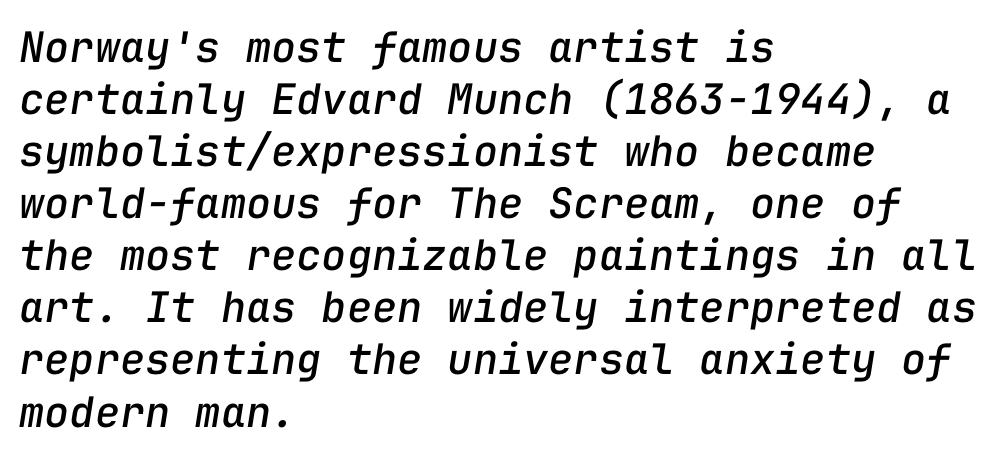
Underlining? Definitely not there. In terms of posture, this sample is oblique. Is this a fixed-width face? Yes — each glyph sits in an identical cell. Standard letterfit; no display-style spreading of the glyphs. Visually the block forms a straight wall on the left and a jagged coastline on the right.
